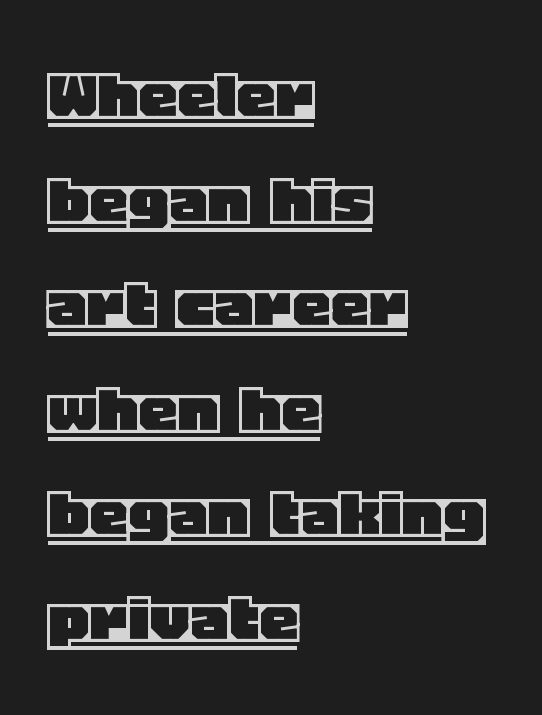
{"italic": "no", "width": "normal", "x_height": "large", "monospaced": "no", "underline": "yes", "align": "left", "line_spacing": "normal", "line_spacing_ratio": 1.34, "letter_spacing": "normal", "letter_spacing_em": 0.0, "glyph_px": 78}
